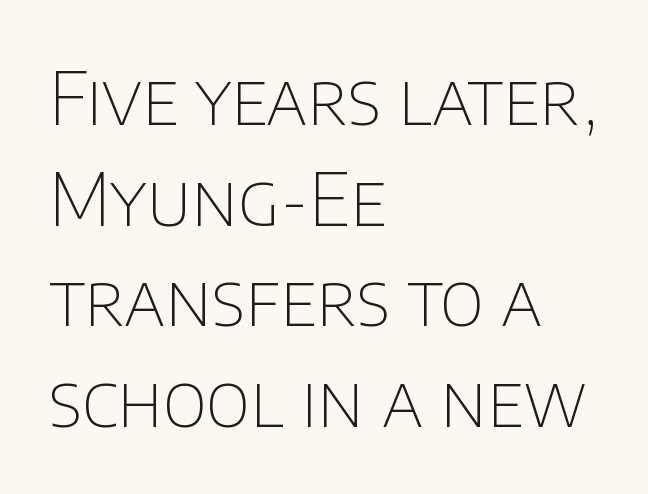
Notice how descenders clear the ascenders below comfortably — that's standard leading. A roman cut, with each character standing at attention. You could not count columns in this text — the font is proportionally spaced. Tracking here is standard; glyphs follow each other at the usual distance. The designer went with a sans here, leaving each stem footless. Is the stroke heavy? The answer is a plain regular-or-lighter.
